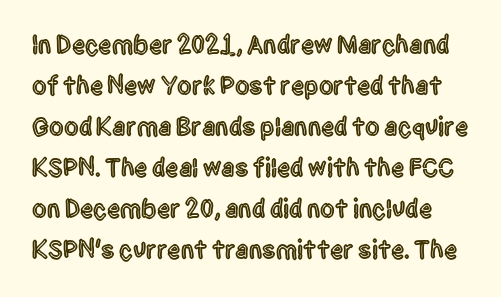
Q: Is the text italic (slanted)? A: No, it is upright.
Q: Is the text underlined? A: No.
Q: Is the spacing between letters normal or unusually wide? A: Normal.
Q: Is the spacing between lines tight, normal or loose? A: Normal.
